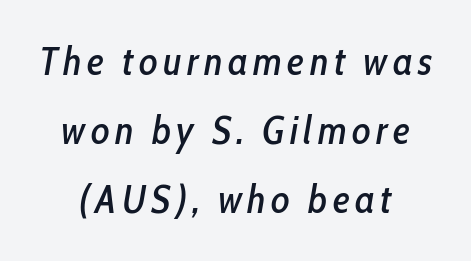
The image shows 39 px condensed type, italic (leaning right); set centered, line spacing 1.77x, not underlined; low stroke contrast and a medium x-height.
